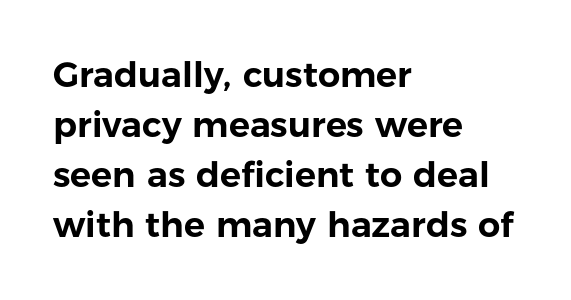
The image shows 35 px sans-serif type, upright; set left-aligned, normal line spacing (1.43x), normal letter spacing, not underlined; low stroke contrast and a medium x-height.
